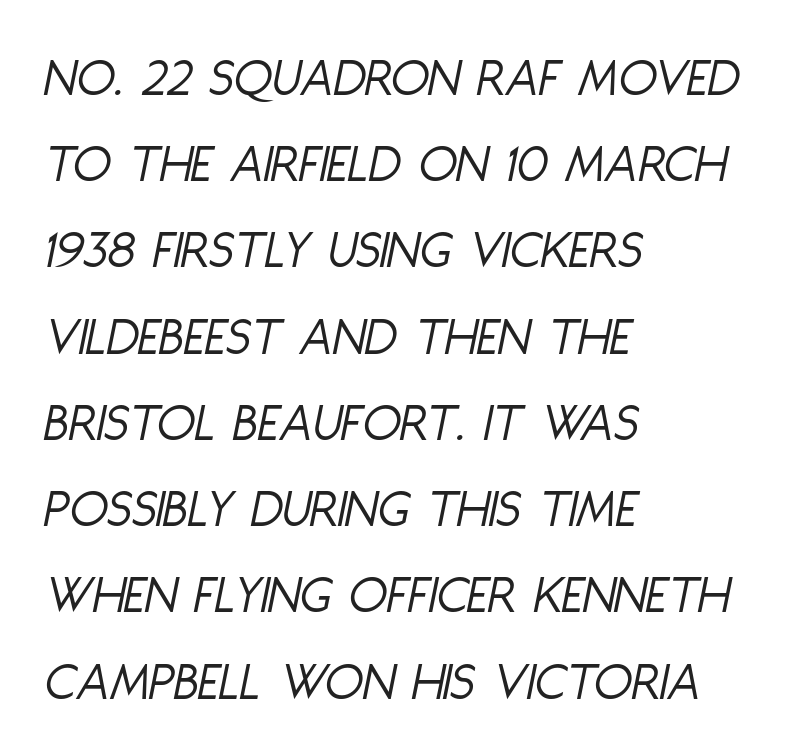
The image shows 56 px light, condensed type, italic (leaning right); set left-aligned, normal line spacing (1.54x), normal letter spacing, not underlined; low stroke contrast and a large x-height.
